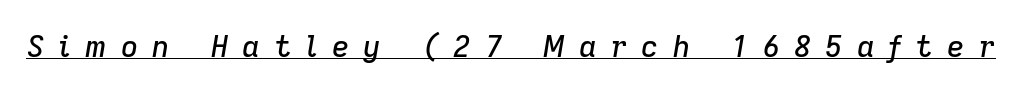
Do the characters align in a grid? No, the font is proportional. Slant detected: the letters are inclined. Every word sits above its own underline. Characters follow at a spacing far wider than the type designer built in.
